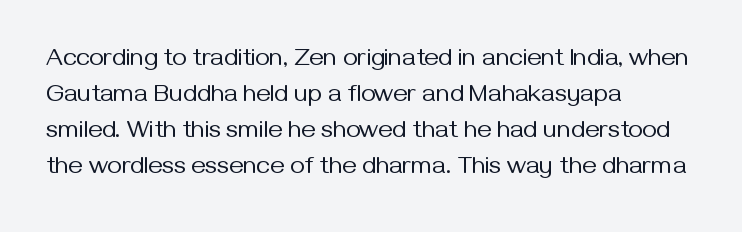
The image shows 25 px text type, upright; set left-aligned, normal line spacing (1.44x), normal letter spacing, not underlined.
